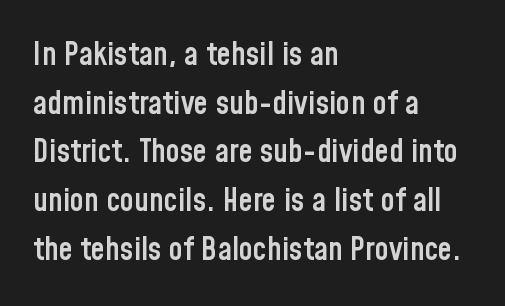
Q: Is the text bold? A: Semi-bold.
Q: Is the text italic (slanted)? A: No, it is upright.
Q: Is the typeface a serif or a sans-serif typeface? A: Sans-serif.
Q: Is the text underlined? A: No.
Q: How is the paragraph aligned? A: Left-aligned.
Q: Is the spacing between letters normal or unusually wide? A: Normal.
Q: Is the spacing between lines tight, normal or loose? A: Normal.
Q: Width (condensed, normal, or wide)? A: Condensed.
Q: Stroke contrast? A: Low.
Q: x-height? A: Medium.
Q: Monospaced? A: No.
